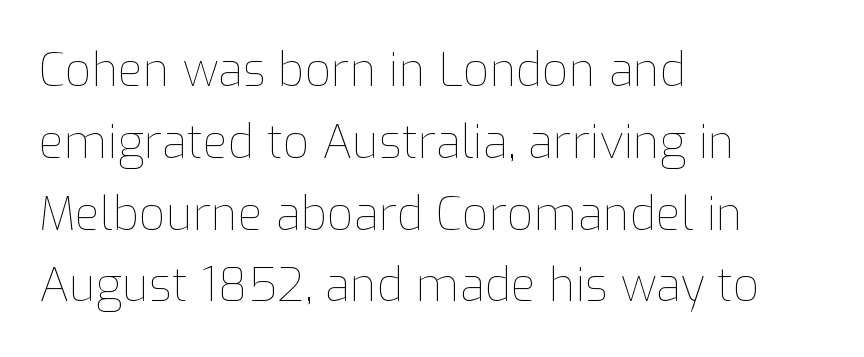
Q: Is the text bold? A: No.
Q: Is the text italic (slanted)? A: No, it is upright.
Q: Is the text underlined? A: No.
Q: How is the paragraph aligned? A: Left-aligned.
Q: Is the spacing between letters normal or unusually wide? A: Normal.
Q: Is the spacing between lines tight, normal or loose? A: Normal.
Q: Width (condensed, normal, or wide)? A: Normal.
Q: Stroke contrast? A: Low.
Q: x-height? A: Medium.
Q: Monospaced? A: No.
